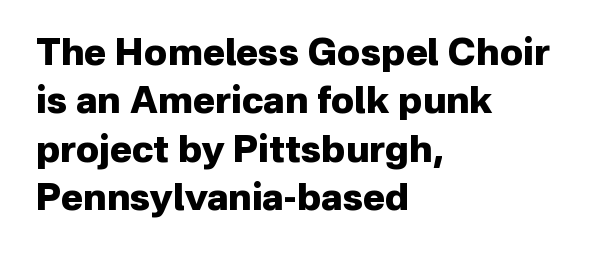
Q: Is the text bold? A: Yes.
Q: Is the text italic (slanted)? A: No, it is upright.
Q: Is the typeface a serif or a sans-serif typeface? A: Sans-serif.
Q: Is the text underlined? A: No.
Q: How is the paragraph aligned? A: Left-aligned.
Q: Is the spacing between letters normal or unusually wide? A: Normal.
Q: Is the spacing between lines tight, normal or loose? A: Normal.
Q: Width (condensed, normal, or wide)? A: Normal.
Q: Stroke contrast? A: Low.
Q: x-height? A: Medium.
Q: Monospaced? A: No.
